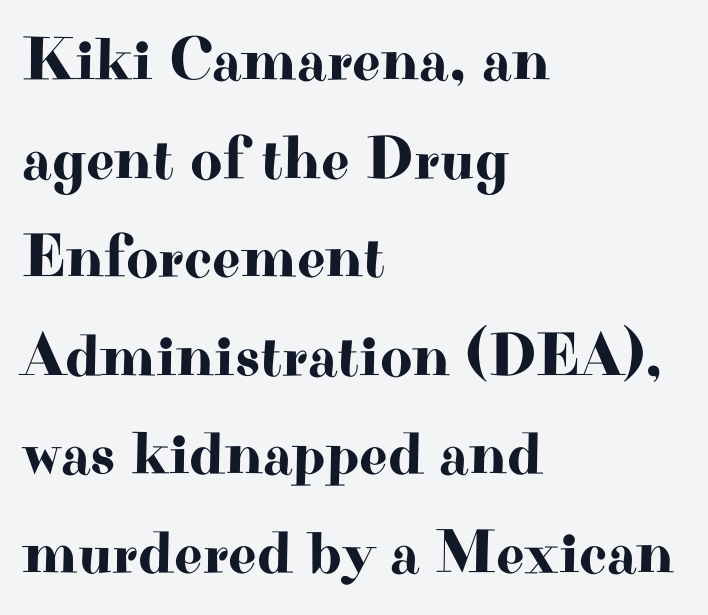
{"serif": "yes", "italic": "no", "width": "wide", "stroke_contrast": "high", "x_height": "small", "monospaced": "no", "underline": "no", "align": "left", "line_spacing": "normal", "line_spacing_ratio": 1.59, "letter_spacing": "normal", "letter_spacing_em": 0.0, "glyph_px": 62}
